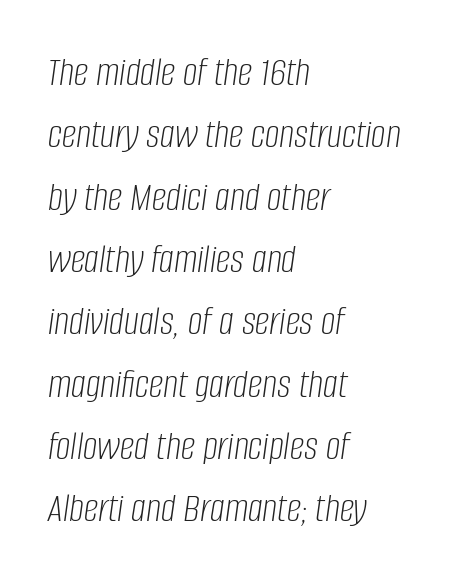
{"italic": "yes", "lean": "right", "slant_degrees": 8, "bold": "no", "weight": "light", "width": "condensed", "stroke_contrast": "low", "x_height": "large", "monospaced": "no", "underline": "no", "align": "left", "line_spacing": "normal", "line_spacing_ratio": 1.52, "letter_spacing": "normal", "letter_spacing_em": 0.0, "glyph_px": 41}
